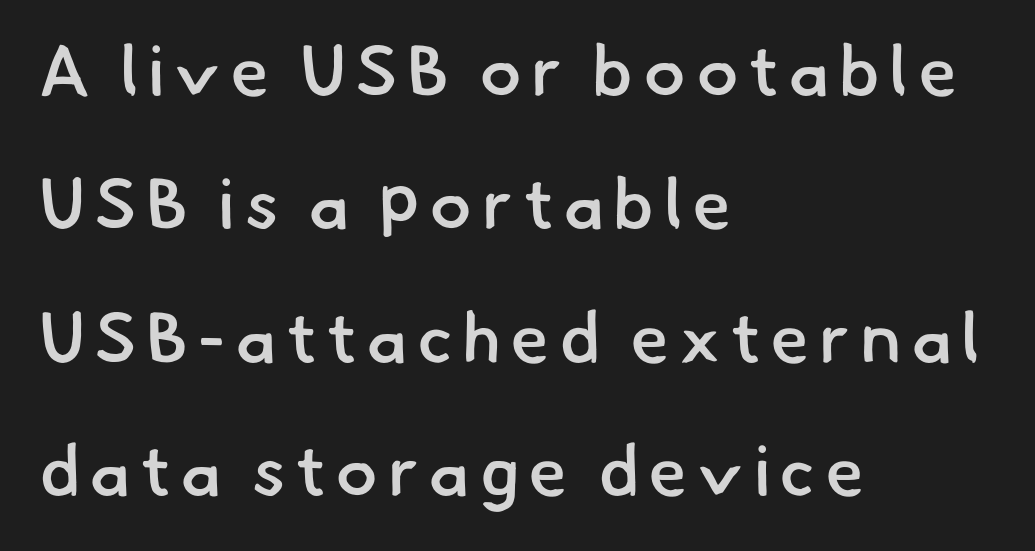
The image shows 71 px semibold sans-serif type; set left-aligned, line spacing 1.88x, not underlined; low stroke contrast and a small x-height.
